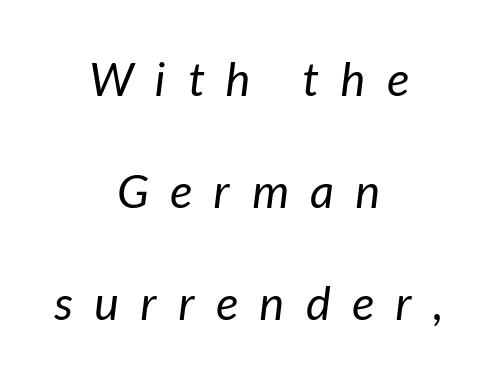
The image shows 47 px regular-weight type, italic (leaning right); set centered, loose line spacing (2.38x), unusually wide letter spacing (+0.46 em), not underlined; low stroke contrast and a medium x-height.
